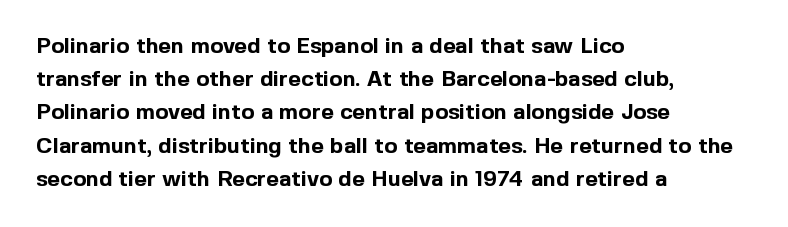
Q: Is the text bold? A: Yes.
Q: Is the text italic (slanted)? A: No, it is upright.
Q: Is the text underlined? A: No.
Q: How is the paragraph aligned? A: Left-aligned.
Q: Is the spacing between letters normal or unusually wide? A: Normal.
Q: Is the spacing between lines tight, normal or loose? A: Normal.
